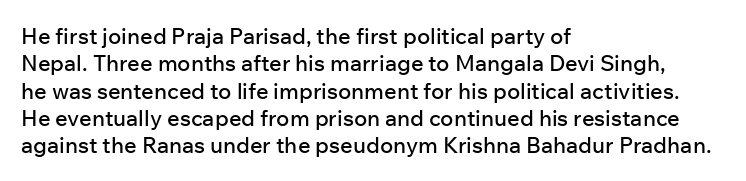
The image shows 22 px text type, upright; set left-aligned, line spacing 1.24x, normal letter spacing, not underlined.
